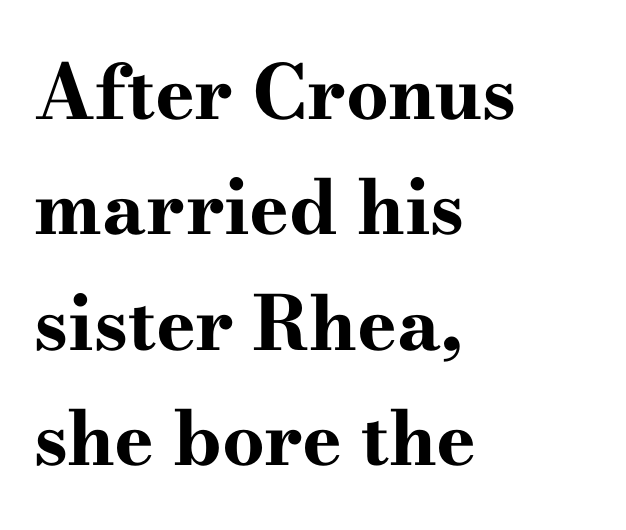
Q: Is the text bold? A: Yes.
Q: Is the text italic (slanted)? A: No, it is upright.
Q: Is the typeface a serif or a sans-serif typeface? A: Serif.
Q: Is the text underlined? A: No.
Q: How is the paragraph aligned? A: Left-aligned.
Q: Is the spacing between letters normal or unusually wide? A: Normal.
Q: Is the spacing between lines tight, normal or loose? A: Normal.
Q: Width (condensed, normal, or wide)? A: Wide.
Q: Stroke contrast? A: High.
Q: x-height? A: Small.
Q: Monospaced? A: No.
